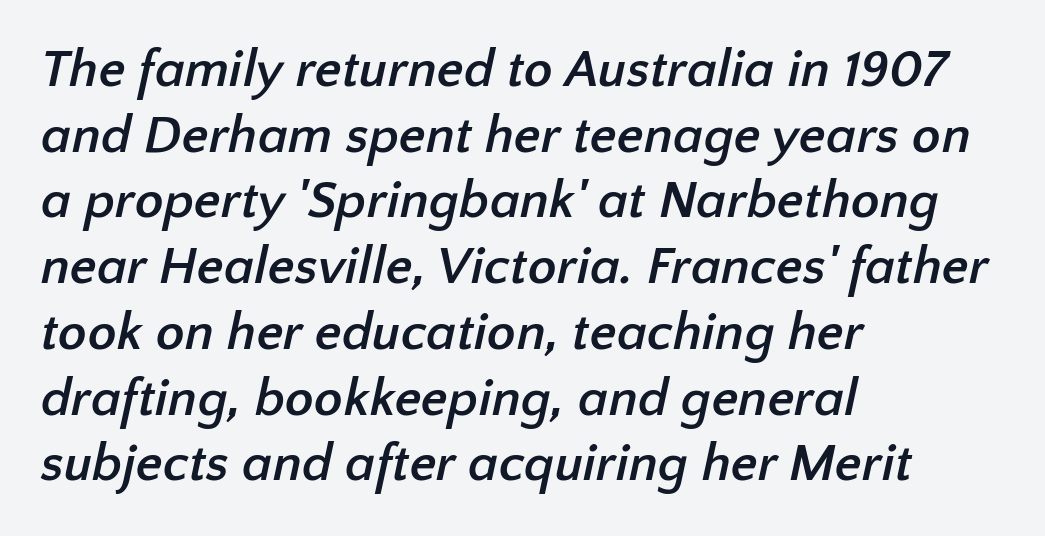
{"serif": "no", "bold": "yes", "weight": "semibold", "width": "normal", "stroke_contrast": "low", "x_height": "medium", "monospaced": "no", "underline": "no", "align": "left", "line_spacing_ratio": 1.24, "letter_spacing": "normal", "letter_spacing_em": 0.0, "glyph_px": 53}
